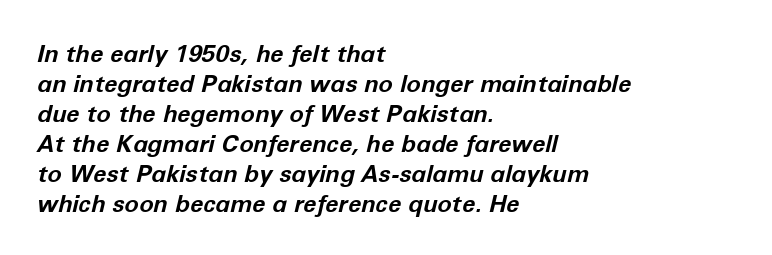
Caption: standard tracking, unaltered. Short and long lines alike share a common starting point at left. On the weight axis this lands at bold, roughly 700. When letters slant like this, we call the style italic.
